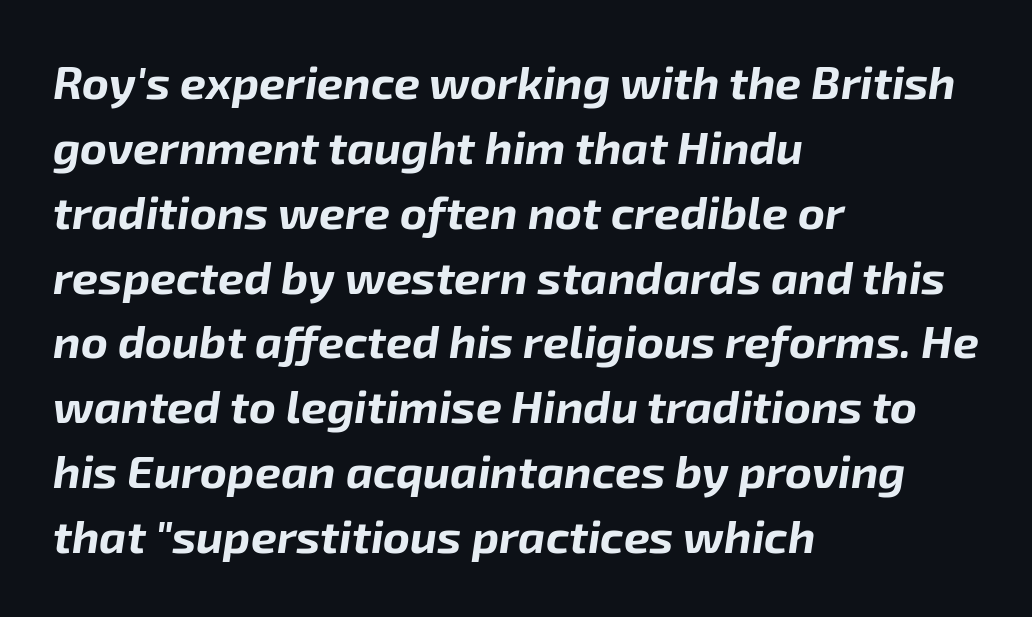
Q: Is the text bold? A: Yes.
Q: Is the text italic (slanted)? A: Yes, it leans right by about 8 degrees.
Q: Is the text underlined? A: No.
Q: How is the paragraph aligned? A: Left-aligned.
Q: Is the spacing between letters normal or unusually wide? A: Normal.
Q: Is the spacing between lines tight, normal or loose? A: Normal.
Q: Width (condensed, normal, or wide)? A: Normal.
Q: Stroke contrast? A: Low.
Q: x-height? A: Medium.
Q: Monospaced? A: No.
